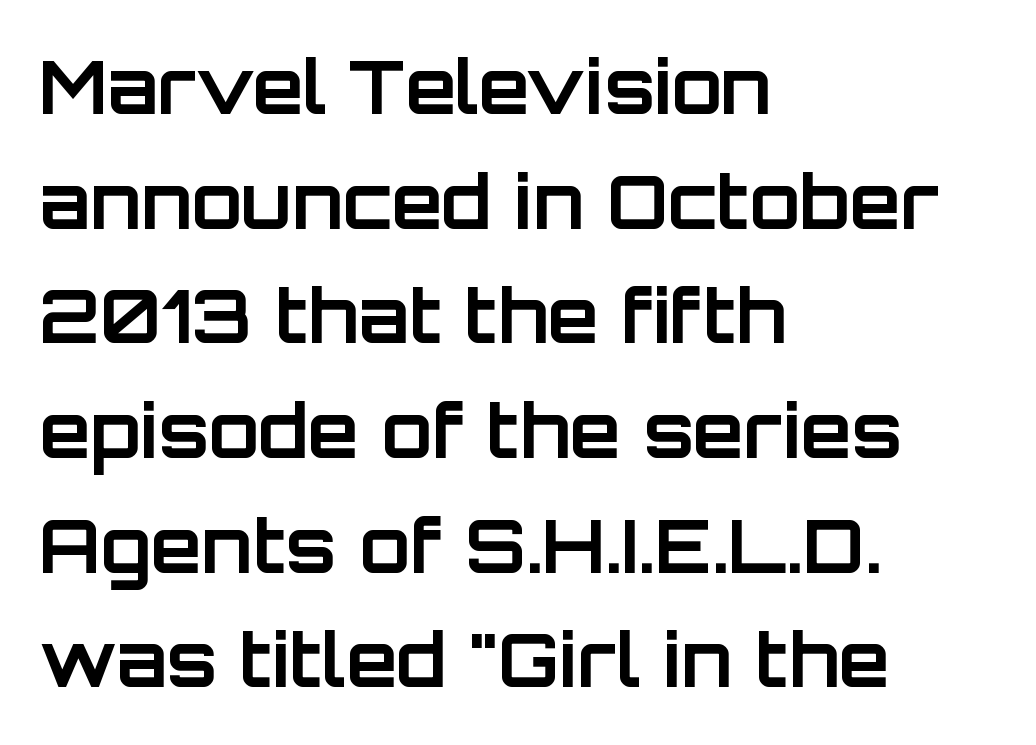
The image shows 74 px bold sans-serif type, upright; set left-aligned, normal line spacing (1.55x), normal letter spacing, not underlined; low stroke contrast and a large x-height.
